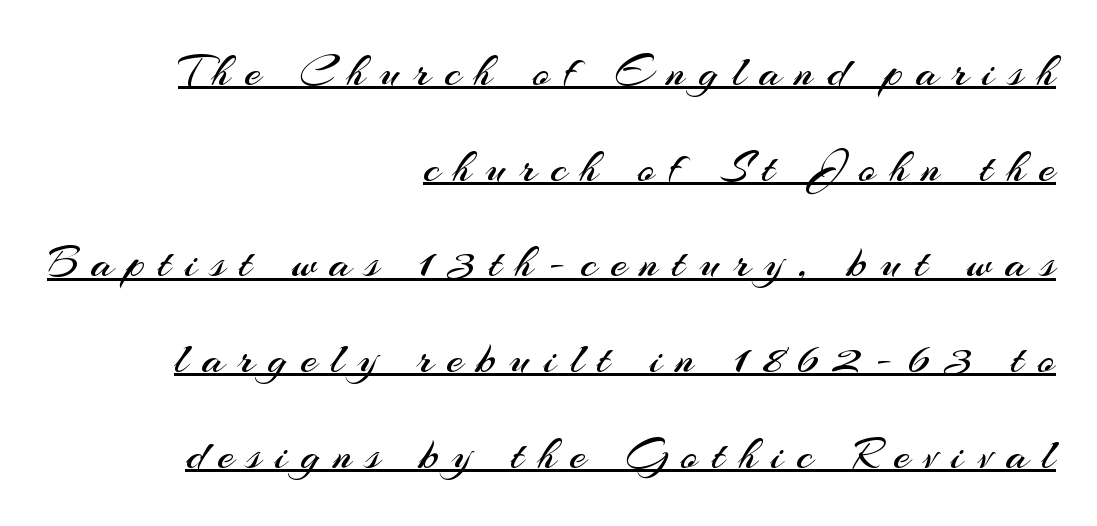
Stems here are at most as thick as an everyday book face. The characters display no serif detailing; their extremities are plain. Each word looks stretched out because of the extra space between its letters. This sample trades compactness for vertical openness between lines.
